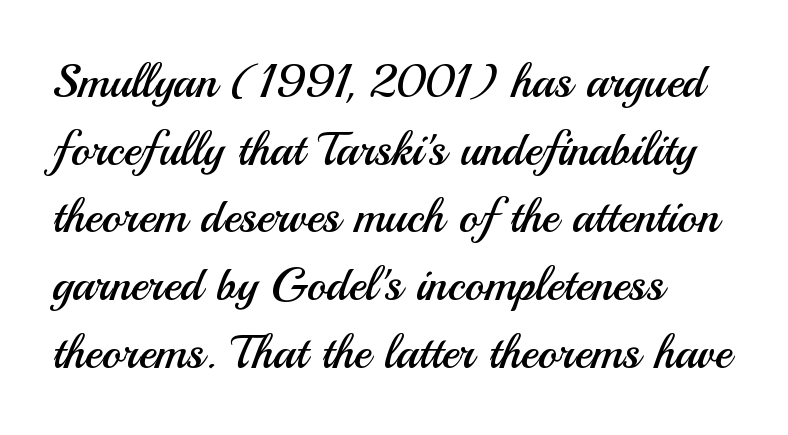
The image shows 47 px regular-weight sans-serif type; set left-aligned, normal line spacing (1.44x), normal letter spacing, not underlined; medium stroke contrast and a small x-height.
